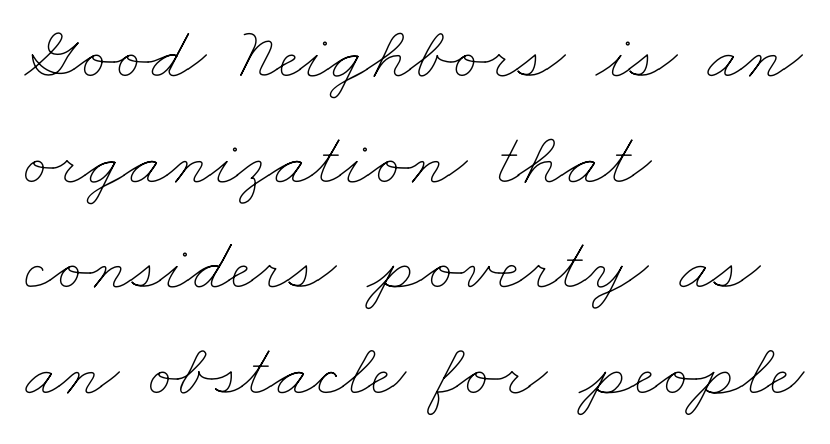
{"bold": "no", "weight": "thin", "width": "wide", "stroke_contrast": "low", "x_height": "small", "monospaced": "no", "underline": "no", "align": "left", "line_spacing": "normal", "line_spacing_ratio": 1.39, "letter_spacing": "normal", "letter_spacing_em": 0.0, "glyph_px": 76}
